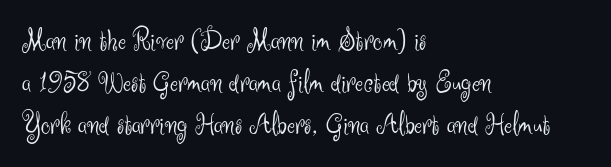
Q: Is the text bold? A: No.
Q: Is the text italic (slanted)? A: No, it is upright.
Q: Is the typeface a serif or a sans-serif typeface? A: Sans-serif.
Q: Is the text underlined? A: No.
Q: How is the paragraph aligned? A: Left-aligned.
Q: Is the spacing between letters normal or unusually wide? A: Normal.
Q: Is the spacing between lines tight, normal or loose? A: Normal.
Q: Width (condensed, normal, or wide)? A: Normal.
Q: Stroke contrast? A: Medium.
Q: x-height? A: Small.
Q: Monospaced? A: No.
